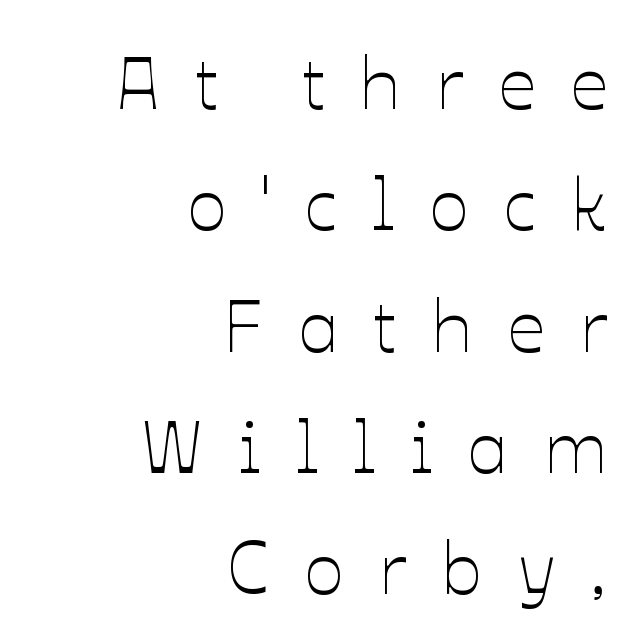
{"italic": "no", "bold": "no", "weight": "thin", "width": "normal", "stroke_contrast": "low", "x_height": "medium", "monospaced": "no", "underline": "no", "align": "right", "line_spacing": "normal", "line_spacing_ratio": 1.64, "letter_spacing": "wide", "letter_spacing_em": 0.47, "glyph_px": 74}
